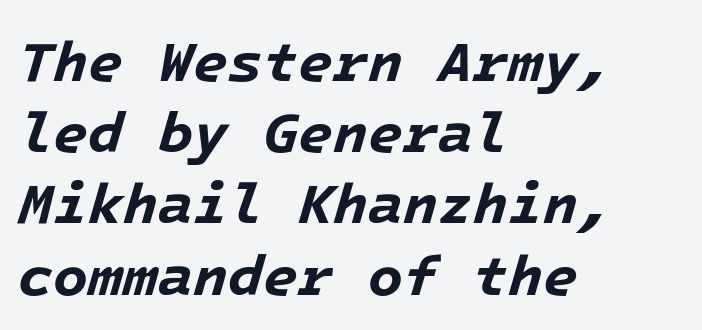
The image shows 57 px bold type, italic (leaning right); set left-aligned, normal line spacing (1.25x), normal letter spacing, not underlined; low stroke contrast and a medium x-height.
